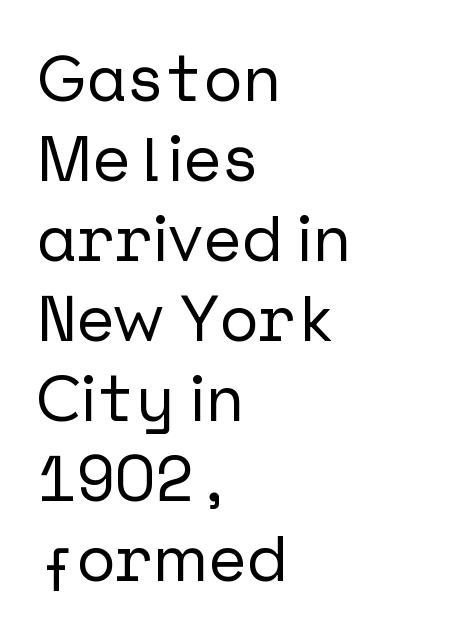
{"serif": "no", "italic": "no", "width": "normal", "stroke_contrast": "low", "x_height": "medium", "underline": "no", "align": "left", "line_spacing_ratio": 1.23, "letter_spacing": "normal", "letter_spacing_em": 0.0, "glyph_px": 65}
